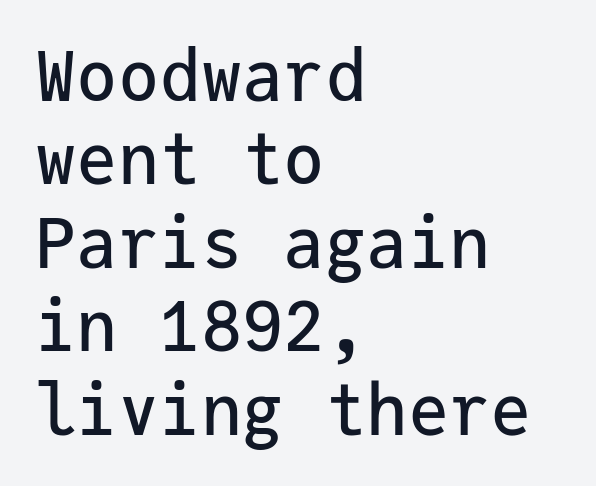
The image shows 69 px sans-serif type, upright, monospaced; set left-aligned, line spacing 1.21x, normal letter spacing, not underlined; low stroke contrast and a medium x-height.
